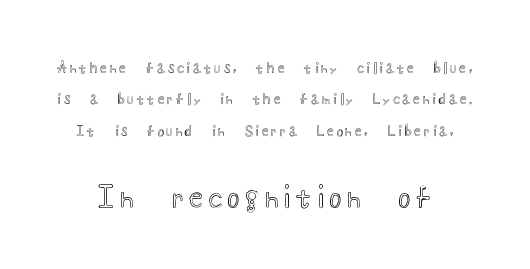
{"italic": "no", "width": "wide", "x_height": "small", "monospaced": "no", "underline": "no", "line_spacing": "loose", "line_spacing_ratio": 2.25, "letter_spacing": "wide", "letter_spacing_em": 0.21, "larger_block": "second", "size_ratio": 2.0, "glyph_px": 28}
